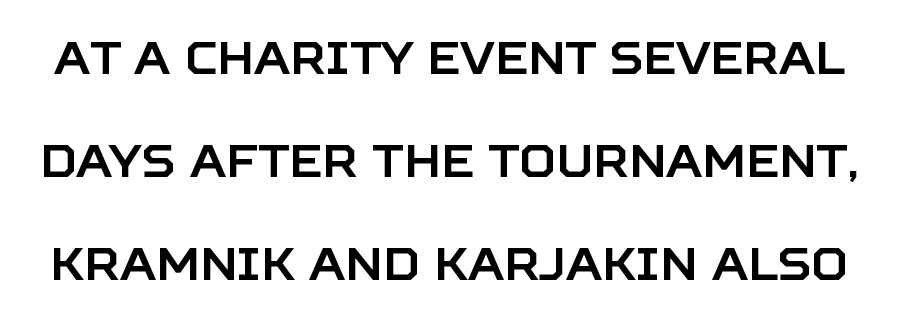
The image shows 45 px sans-serif type, upright; set loose line spacing (2.29x), normal letter spacing, not underlined; low stroke contrast and a large x-height.
